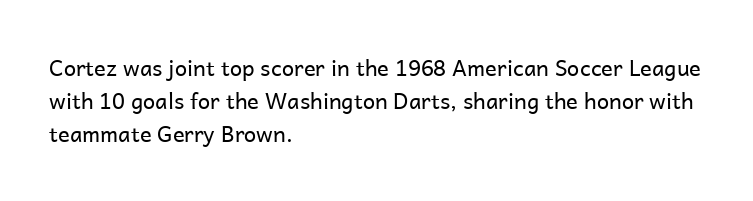
The image shows 22 px text type, upright; set left-aligned, normal line spacing (1.51x), normal letter spacing, not underlined.
